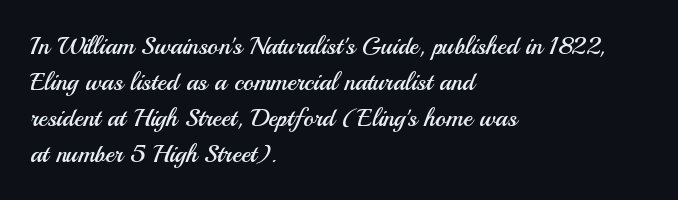
Q: Is the text bold? A: No.
Q: Is the text italic (slanted)? A: Yes.
Q: Is the text underlined? A: No.
Q: How is the paragraph aligned? A: Left-aligned.
Q: Is the spacing between letters normal or unusually wide? A: Normal.
Q: Is the spacing between lines tight, normal or loose? A: Normal.
